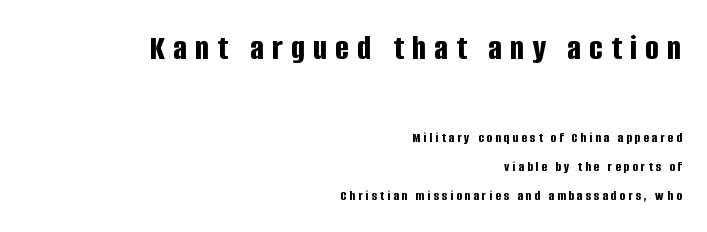
{"serif": "no", "italic": "no", "bold": "yes", "weight": "bold", "width": "condensed", "stroke_contrast": "low", "x_height": "large", "monospaced": "no", "underline": "no", "align": "right", "line_spacing": "loose", "line_spacing_ratio": 2.07, "letter_spacing": "wide", "letter_spacing_em": 0.23, "larger_block": "first", "size_ratio": 2.57, "glyph_px": 36}
